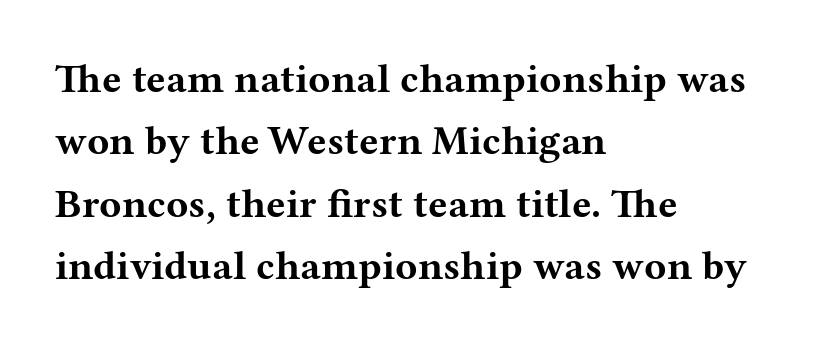
Q: Is the text bold? A: Yes.
Q: Is the text italic (slanted)? A: No, it is upright.
Q: Is the typeface a serif or a sans-serif typeface? A: Serif.
Q: Is the text underlined? A: No.
Q: How is the paragraph aligned? A: Left-aligned.
Q: Is the spacing between letters normal or unusually wide? A: Normal.
Q: Is the spacing between lines tight, normal or loose? A: Normal.
Q: Width (condensed, normal, or wide)? A: Wide.
Q: Stroke contrast? A: Medium.
Q: x-height? A: Medium.
Q: Monospaced? A: No.
